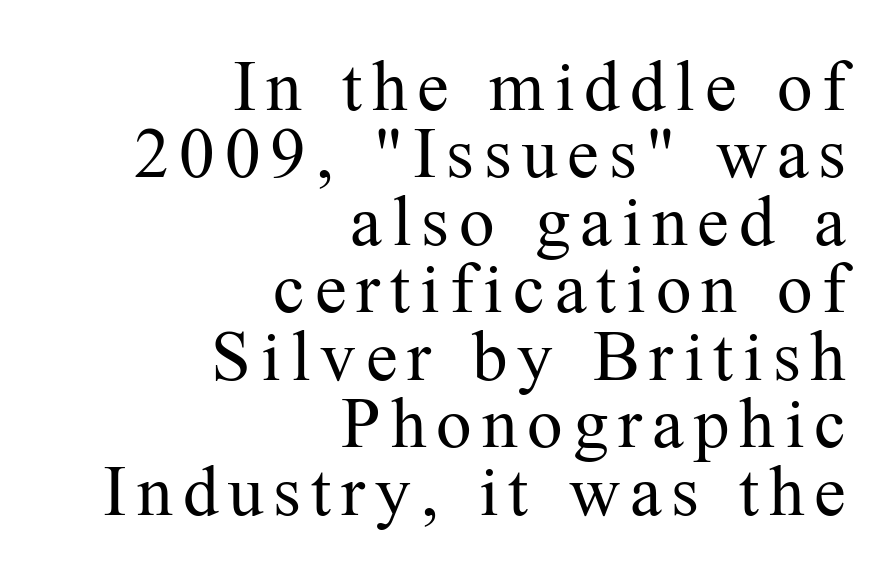
The passage shown is typed in a proportional face where columns would drift. Posture: straight, roman, zero tilt. Weight class: somewhere from thin through regular. This rendering uses right alignment, leaving the left contour irregular. Only glyphs here, with clear space below each row. The lines are packed closely together with very little leading.
